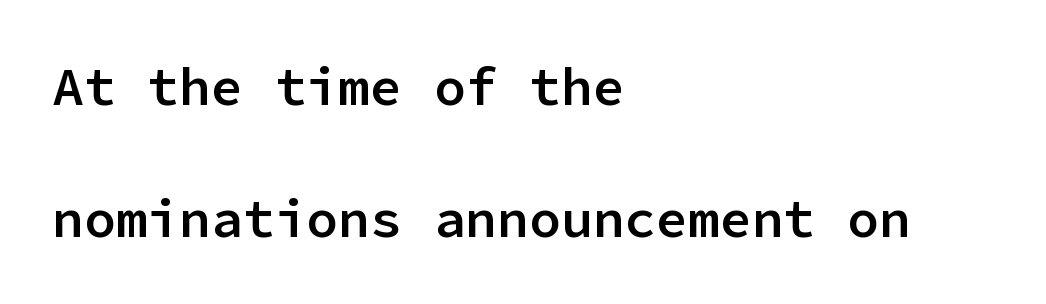
{"serif": "no", "italic": "no", "bold": "semi", "weight": "semibold", "width": "normal", "stroke_contrast": "low", "x_height": "medium", "monospaced": "yes", "underline": "no", "align": "left", "line_spacing": "loose", "line_spacing_ratio": 2.49, "letter_spacing": "normal", "letter_spacing_em": 0.0, "glyph_px": 53}
